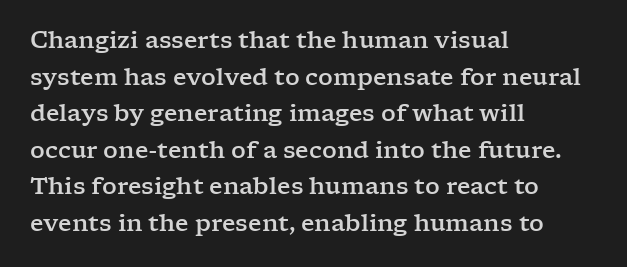
{"italic": "no", "underline": "no", "align": "left", "line_spacing": "normal", "line_spacing_ratio": 1.59, "letter_spacing": "normal", "letter_spacing_em": 0.0, "glyph_px": 23}
